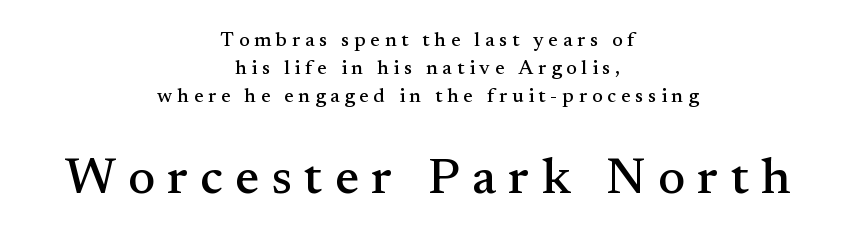
Q: Is the text italic (slanted)? A: No, it is upright.
Q: Is the typeface a serif or a sans-serif typeface? A: Serif.
Q: Is the text underlined? A: No.
Q: How is the paragraph aligned? A: Centered.
Q: Is the spacing between letters normal or unusually wide? A: Unusually wide.
Q: Is the spacing between lines tight, normal or loose? A: Normal.
Q: Which block of text is set in a larger size, the first (top) or the second (bottom)? A: The second (bottom) one.
Q: Width (condensed, normal, or wide)? A: Normal.
Q: Stroke contrast? A: Medium.
Q: x-height? A: Small.
Q: Monospaced? A: No.
